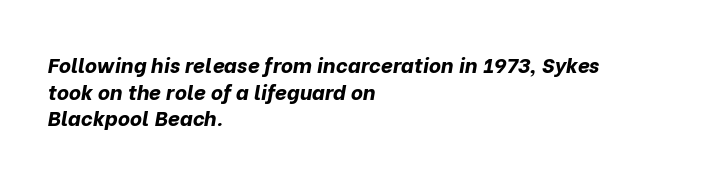
The image shows 21 px bold type, italic (leaning right); set left-aligned, normal line spacing (1.27x), normal letter spacing, not underlined.
